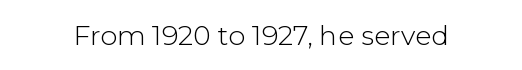
{"italic": "no", "bold": "no", "underline": "no", "letter_spacing": "normal", "letter_spacing_em": 0.0, "glyph_px": 27}
